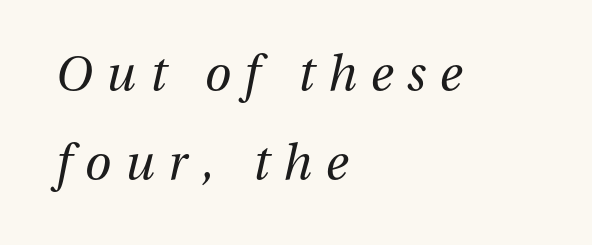
The image shows 48 px regular-weight type, italic (leaning right); set left-aligned, line spacing 1.85x, unusually wide letter spacing (+0.29 em), not underlined; medium stroke contrast and a medium x-height.
